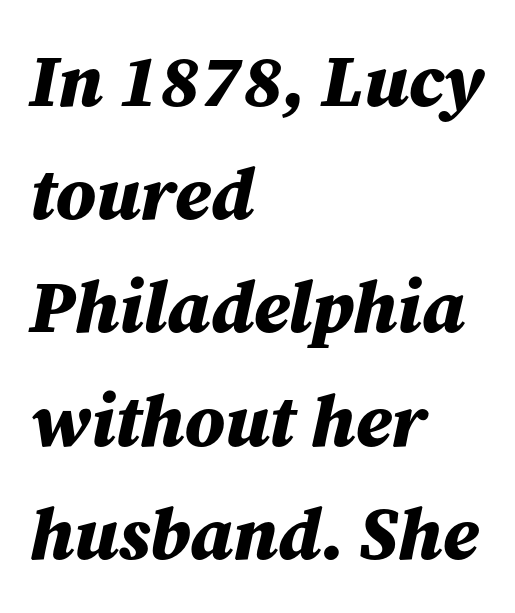
Each new line begins a customary step beneath the previous one. Proportional: the letters do not fall into vertical columns. Words float on clear page, feet unadorned. Visually the block forms a straight wall on the left and a jagged coastline on the right. When letters slant like this, we call the style italic.
